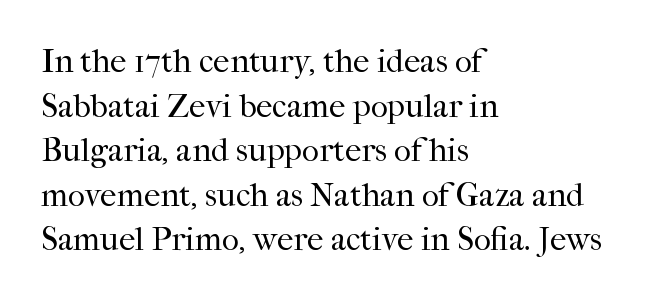
The image shows 33 px regular-weight serif type, upright; set left-aligned, normal line spacing (1.35x), normal letter spacing, not underlined; high stroke contrast and a medium x-height.
